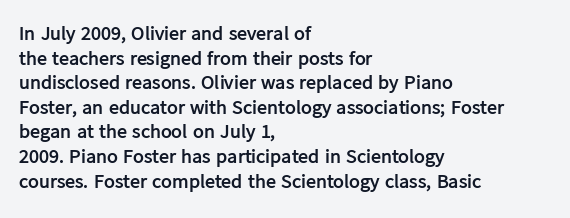
{"italic": "no", "bold": "yes", "underline": "no", "align": "left", "line_spacing_ratio": 1.23, "letter_spacing": "normal", "letter_spacing_em": 0.0, "glyph_px": 20}
